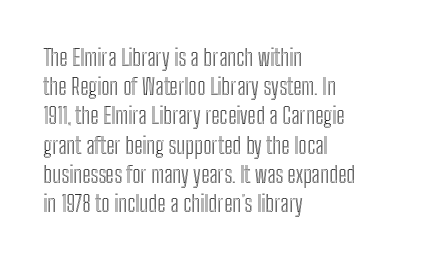
{"italic": "no", "underline": "no", "align": "left", "line_spacing": "normal", "line_spacing_ratio": 1.27, "letter_spacing": "normal", "letter_spacing_em": 0.0, "glyph_px": 23}
